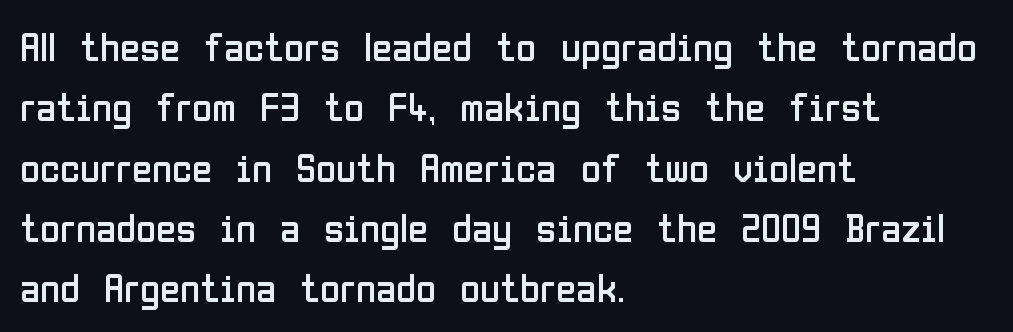
Q: Is the text bold? A: No.
Q: Is the text italic (slanted)? A: No, it is upright.
Q: Is the typeface a serif or a sans-serif typeface? A: Sans-serif.
Q: Is the text underlined? A: No.
Q: How is the paragraph aligned? A: Left-aligned.
Q: Is the spacing between letters normal or unusually wide? A: Normal.
Q: Is the spacing between lines tight, normal or loose? A: Normal.
Q: Width (condensed, normal, or wide)? A: Condensed.
Q: Stroke contrast? A: Low.
Q: x-height? A: Medium.
Q: Monospaced? A: No.
